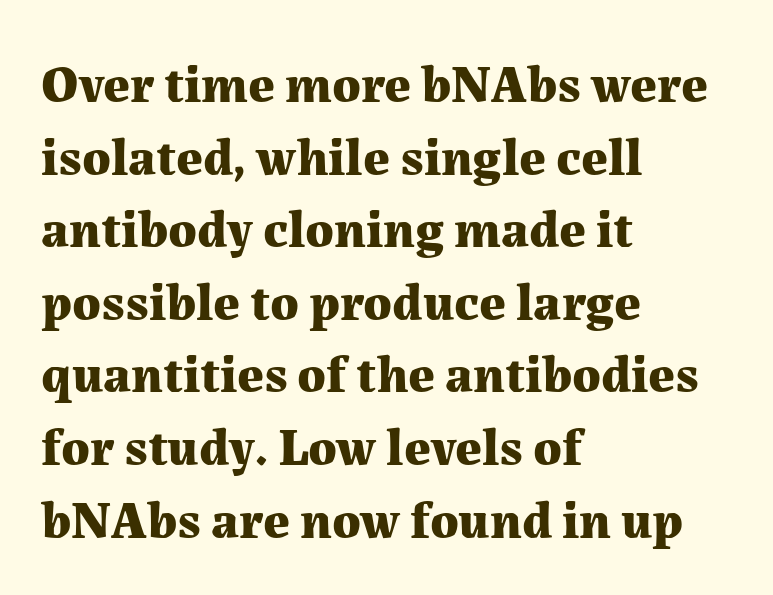
{"serif": "yes", "italic": "no", "bold": "yes", "weight": "bold", "width": "normal", "stroke_contrast": "medium", "x_height": "medium", "monospaced": "no", "underline": "no", "align": "left", "line_spacing": "normal", "line_spacing_ratio": 1.37, "letter_spacing": "normal", "letter_spacing_em": 0.0, "glyph_px": 53}
